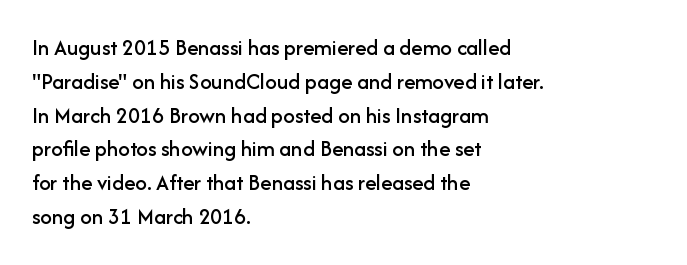
Q: Is the text italic (slanted)? A: No, it is upright.
Q: Is the text underlined? A: No.
Q: How is the paragraph aligned? A: Left-aligned.
Q: Is the spacing between letters normal or unusually wide? A: Normal.
Q: Is the spacing between lines tight, normal or loose? A: Normal.
